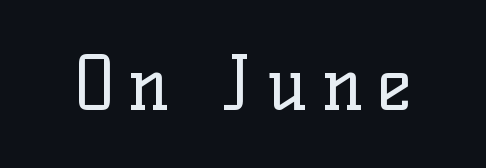
Q: Is the text bold? A: No.
Q: Is the text italic (slanted)? A: No, it is upright.
Q: Is the typeface a serif or a sans-serif typeface? A: Serif.
Q: Is the text underlined? A: No.
Q: Width (condensed, normal, or wide)? A: Normal.
Q: Stroke contrast? A: Low.
Q: x-height? A: Medium.
Q: Monospaced? A: No.
